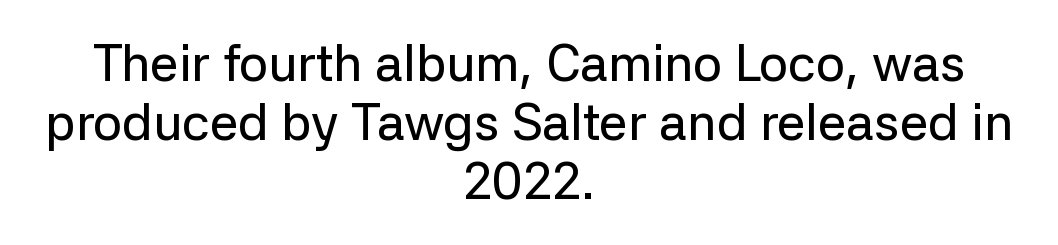
Italic: no, the glyphs are upright roman. The rendering uses natural spacing where letterforms have individual widths. Rule under the text: the space is simply empty. Does the copy run flush right? No — it is centered line by line.
